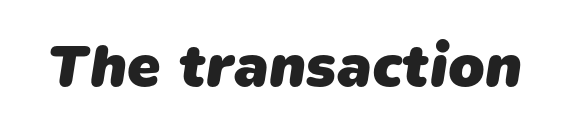
The image shows 60 px heavy sans-serif type; set normal letter spacing, not underlined; low stroke contrast and a medium x-height.
